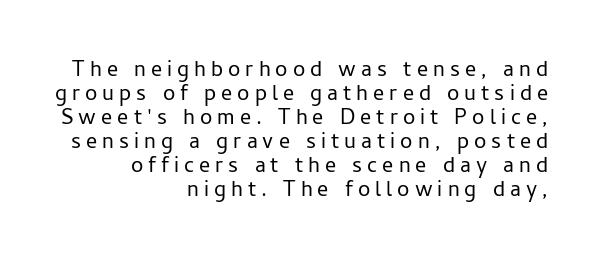
The block of text is dense from top to bottom, with scant space between rows. The glyphs are unaccompanied by any horizontal stroke below them. Stroke thickness stays within the range of a standard reading face or lighter. The horizontal fit of the characters is loose and conspicuously gappy. The lines are quadded right. Nope, not italic — everything's standing straight.
